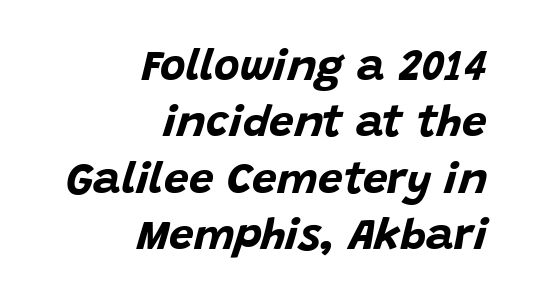
Q: Is the text bold? A: Yes.
Q: Is the text italic (slanted)? A: Yes, it leans right by about 15 degrees.
Q: Is the text underlined? A: No.
Q: How is the paragraph aligned? A: Right-aligned.
Q: Is the spacing between letters normal or unusually wide? A: Normal.
Q: Is the spacing between lines tight, normal or loose? A: Normal.
Q: Width (condensed, normal, or wide)? A: Normal.
Q: Stroke contrast? A: Low.
Q: x-height? A: Large.
Q: Monospaced? A: No.
